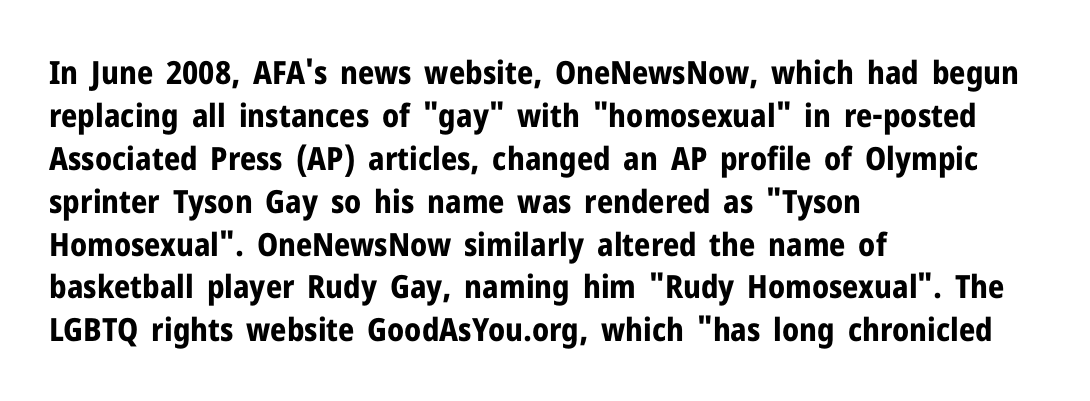
{"serif": "no", "italic": "no", "bold": "yes", "weight": "bold", "width": "normal", "stroke_contrast": "low", "x_height": "medium", "monospaced": "no", "underline": "no", "align": "left", "line_spacing": "normal", "line_spacing_ratio": 1.34, "letter_spacing": "normal", "letter_spacing_em": 0.0, "glyph_px": 32}
